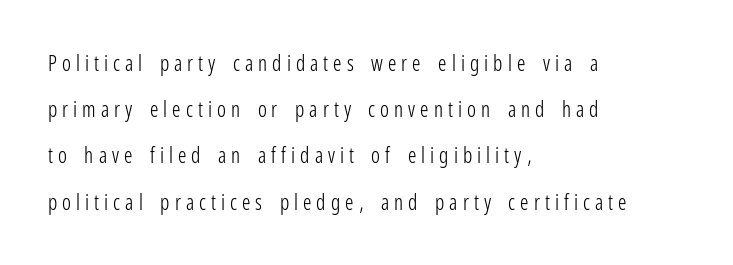
{"italic": "no", "bold": "no", "underline": "no", "align": "left", "line_spacing": "loose", "line_spacing_ratio": 2.2, "letter_spacing": "wide", "letter_spacing_em": 0.24, "glyph_px": 21}
